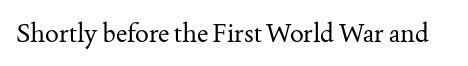
A roman cut, with each character standing at attention. Decoration check: the copy has no underline. The gaps between neighbouring characters are ordinary and unremarkable. Bold? No — there's no thickening of the strokes.
